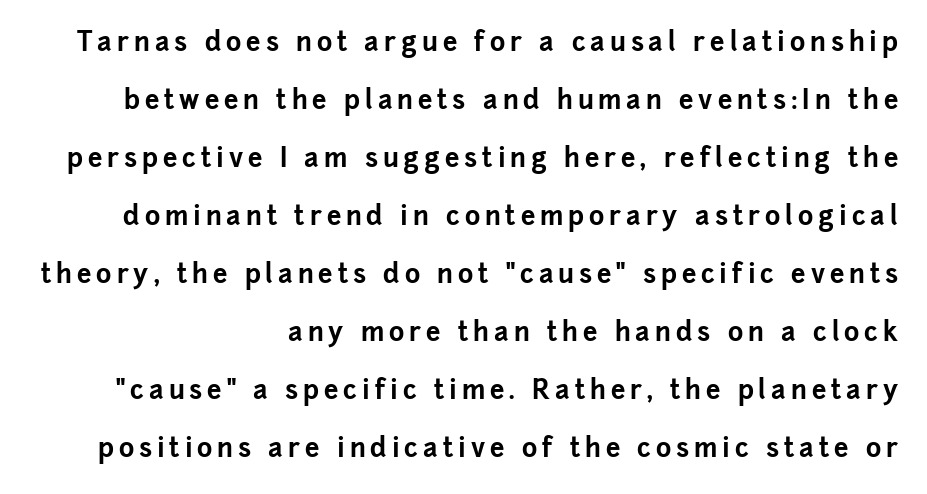
{"italic": "no", "bold": "yes", "underline": "no", "align": "right", "line_spacing": "loose", "line_spacing_ratio": 2.23, "glyph_px": 26}
